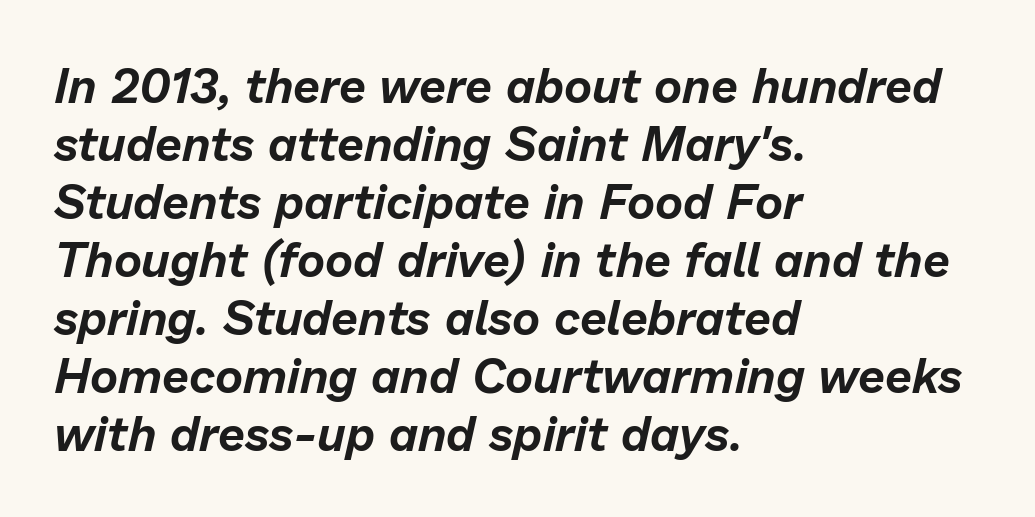
Q: Is the text italic (slanted)? A: Yes, it leans right by about 13 degrees.
Q: Is the text underlined? A: No.
Q: How is the paragraph aligned? A: Left-aligned.
Q: Is the spacing between letters normal or unusually wide? A: Normal.
Q: Width (condensed, normal, or wide)? A: Normal.
Q: Stroke contrast? A: Low.
Q: x-height? A: Medium.
Q: Monospaced? A: No.
